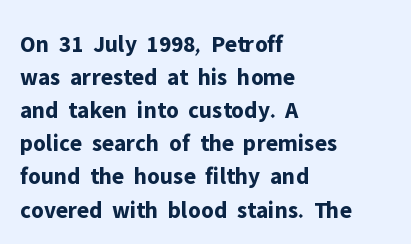
{"italic": "no", "bold": "yes", "underline": "no", "align": "left", "line_spacing": "normal", "line_spacing_ratio": 1.38, "letter_spacing": "normal", "letter_spacing_em": 0.0, "glyph_px": 24}
